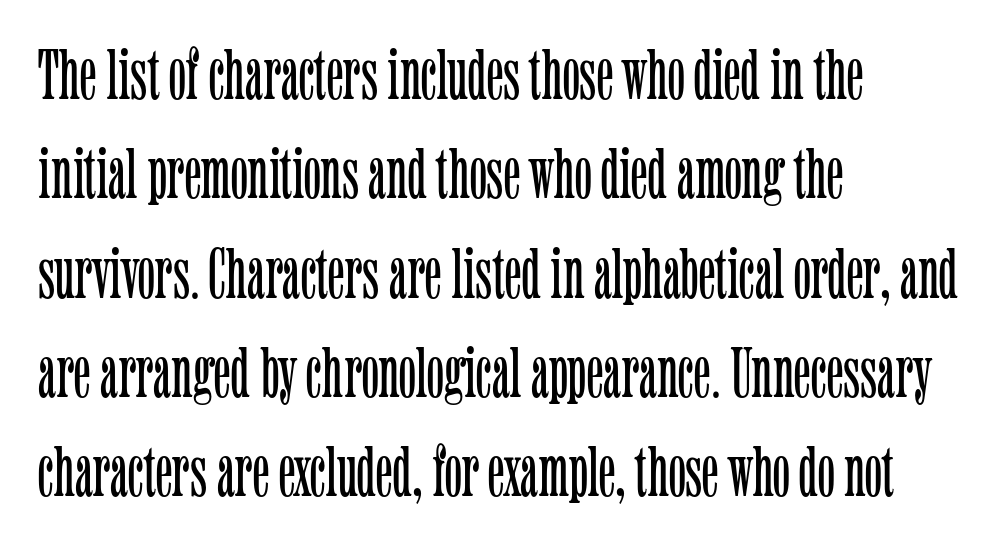
Q: Is the text bold? A: No.
Q: Is the text italic (slanted)? A: No, it is upright.
Q: Is the typeface a serif or a sans-serif typeface? A: Serif.
Q: Is the text underlined? A: No.
Q: How is the paragraph aligned? A: Left-aligned.
Q: Is the spacing between letters normal or unusually wide? A: Normal.
Q: Is the spacing between lines tight, normal or loose? A: Normal.
Q: Width (condensed, normal, or wide)? A: Condensed.
Q: Stroke contrast? A: Low.
Q: x-height? A: Medium.
Q: Monospaced? A: No.
